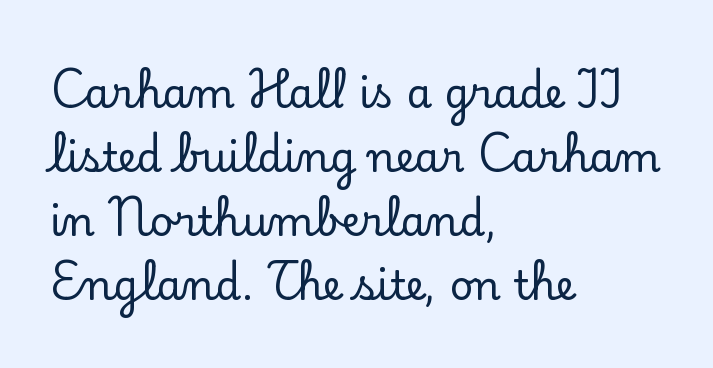
{"serif": "yes", "italic": "no", "width": "normal", "stroke_contrast": "low", "x_height": "small", "monospaced": "no", "underline": "no", "align": "left", "line_spacing": "normal", "line_spacing_ratio": 1.56, "letter_spacing": "normal", "letter_spacing_em": 0.0, "glyph_px": 41}
